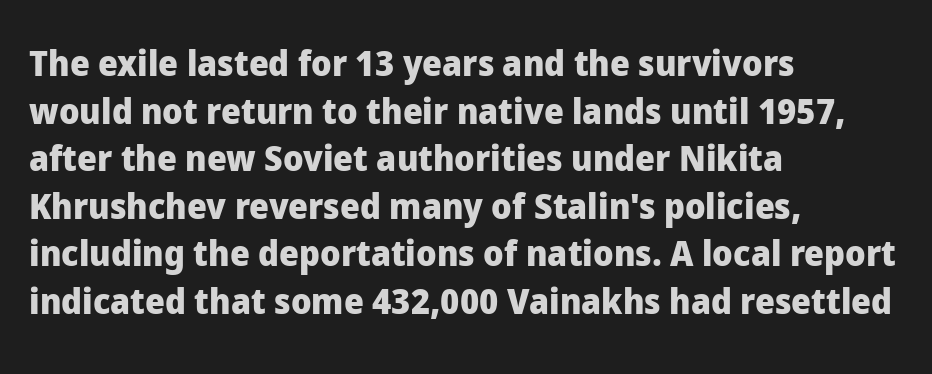
Q: Is the text bold? A: Yes.
Q: Is the text italic (slanted)? A: No, it is upright.
Q: Is the typeface a serif or a sans-serif typeface? A: Sans-serif.
Q: Is the text underlined? A: No.
Q: How is the paragraph aligned? A: Left-aligned.
Q: Is the spacing between letters normal or unusually wide? A: Normal.
Q: Is the spacing between lines tight, normal or loose? A: Normal.
Q: Width (condensed, normal, or wide)? A: Normal.
Q: Stroke contrast? A: Low.
Q: x-height? A: Medium.
Q: Monospaced? A: No.
